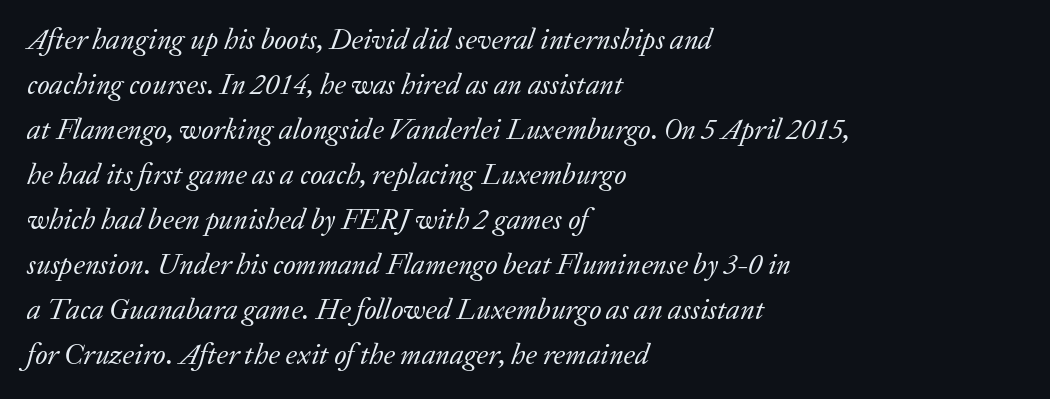
Q: Is the text bold? A: No.
Q: Is the text italic (slanted)? A: Yes, it leans right by about 20 degrees.
Q: Is the typeface a serif or a sans-serif typeface? A: Serif.
Q: Is the text underlined? A: No.
Q: How is the paragraph aligned? A: Left-aligned.
Q: Is the spacing between letters normal or unusually wide? A: Normal.
Q: Is the spacing between lines tight, normal or loose? A: Normal.
Q: Width (condensed, normal, or wide)? A: Normal.
Q: Stroke contrast? A: Low.
Q: x-height? A: Medium.
Q: Monospaced? A: No.
